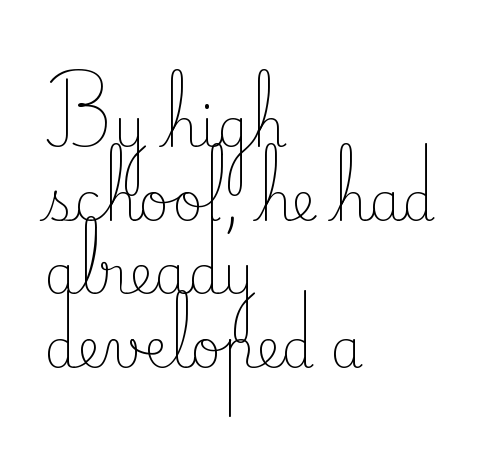
The setting favours the left margin, as ordinary paragraphs usually do. The space between consecutive lines is moderate. This rendering leaves character spacing at its baseline value. Is this a fixed-width face? No — the glyphs have proportional, varying widths.
